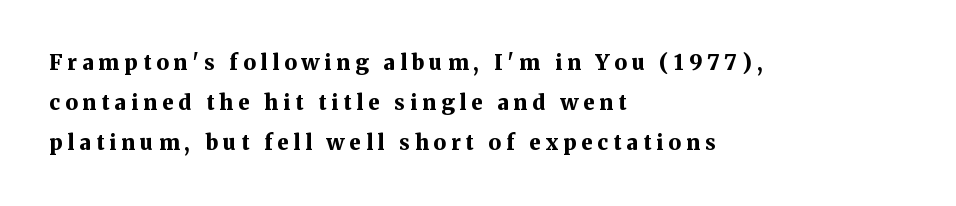
The image shows 21 px bold type, upright; set left-aligned, loose line spacing (1.91x), unusually wide letter spacing (+0.24 em), not underlined.
